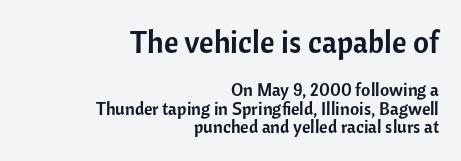
Q: Is the text italic (slanted)? A: No, it is upright.
Q: Is the typeface a serif or a sans-serif typeface? A: Sans-serif.
Q: Is the text underlined? A: No.
Q: How is the paragraph aligned? A: Right-aligned.
Q: Is the spacing between letters normal or unusually wide? A: Normal.
Q: Is the spacing between lines tight, normal or loose? A: Tight.
Q: Which block of text is set in a larger size, the first (top) or the second (bottom)? A: The first (top) one.
Q: Width (condensed, normal, or wide)? A: Normal.
Q: Stroke contrast? A: Low.
Q: x-height? A: Medium.
Q: Monospaced? A: No.
